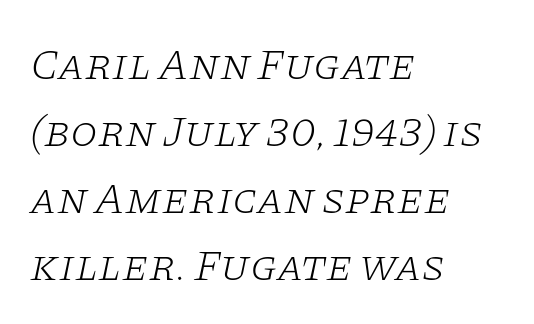
Q: Is the text bold? A: No.
Q: Is the text italic (slanted)? A: Yes, it leans right by about 11 degrees.
Q: Is the typeface a serif or a sans-serif typeface? A: Serif.
Q: Is the text underlined? A: No.
Q: How is the paragraph aligned? A: Left-aligned.
Q: Is the spacing between letters normal or unusually wide? A: Normal.
Q: Is the spacing between lines tight, normal or loose? A: Normal.
Q: Width (condensed, normal, or wide)? A: Wide.
Q: Stroke contrast? A: Low.
Q: x-height? A: Large.
Q: Monospaced? A: No.
